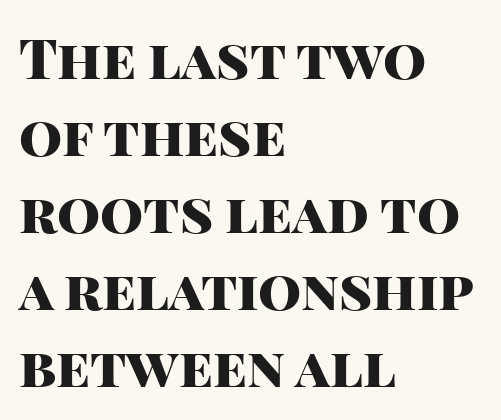
What kind of face is this? One without serifs — a sans. The gaps between neighbouring characters are ordinary and unremarkable. Alignment: flush left. Here the designer chose a conventional face with non-uniform glyph widths. Regarding leading, the lines here are spaced in the standard way. Posture: straight, roman, zero tilt.
